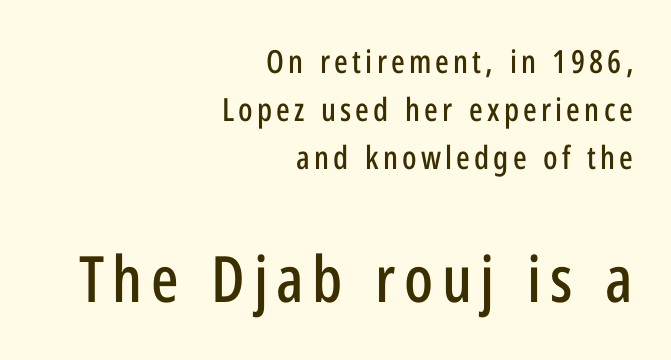
{"serif": "no", "italic": "no", "width": "condensed", "stroke_contrast": "low", "x_height": "medium", "monospaced": "no", "underline": "no", "align": "right", "line_spacing": "normal", "line_spacing_ratio": 1.5, "larger_block": "second", "size_ratio": 2.0, "glyph_px": 64}
